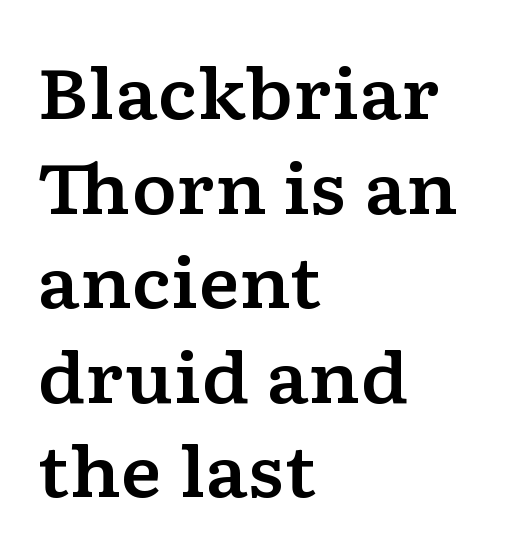
Q: Is the text italic (slanted)? A: No, it is upright.
Q: Is the typeface a serif or a sans-serif typeface? A: Serif.
Q: Is the text underlined? A: No.
Q: How is the paragraph aligned? A: Left-aligned.
Q: Is the spacing between letters normal or unusually wide? A: Normal.
Q: Is the spacing between lines tight, normal or loose? A: Normal.
Q: Width (condensed, normal, or wide)? A: Wide.
Q: Stroke contrast? A: Low.
Q: x-height? A: Medium.
Q: Monospaced? A: No.
